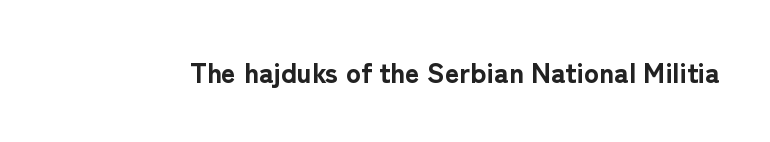
The image shows 28 px bold sans-serif type, upright; set normal letter spacing, not underlined; low stroke contrast and a medium x-height.
